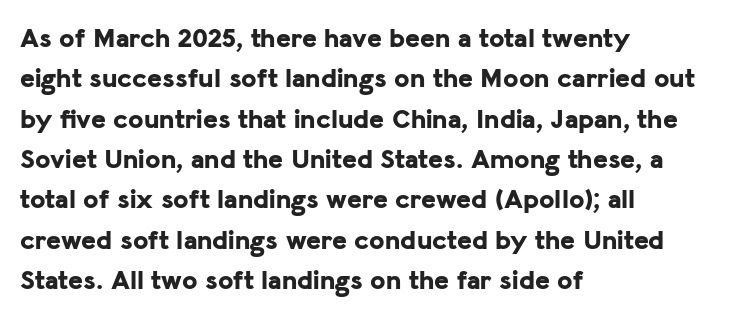
Q: Is the text bold? A: Yes.
Q: Is the text italic (slanted)? A: No, it is upright.
Q: Is the typeface a serif or a sans-serif typeface? A: Sans-serif.
Q: Is the text underlined? A: No.
Q: How is the paragraph aligned? A: Left-aligned.
Q: Is the spacing between letters normal or unusually wide? A: Normal.
Q: Is the spacing between lines tight, normal or loose? A: Normal.
Q: Width (condensed, normal, or wide)? A: Normal.
Q: Stroke contrast? A: Low.
Q: x-height? A: Medium.
Q: Monospaced? A: No.
